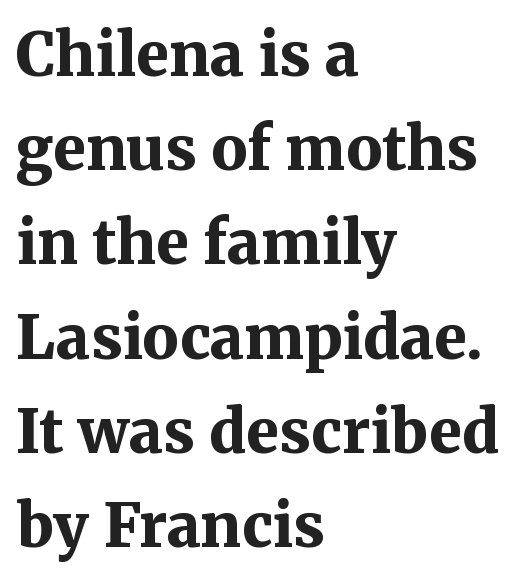
Q: Is the text bold? A: Yes.
Q: Is the text italic (slanted)? A: No, it is upright.
Q: Is the typeface a serif or a sans-serif typeface? A: Serif.
Q: Is the text underlined? A: No.
Q: How is the paragraph aligned? A: Left-aligned.
Q: Is the spacing between letters normal or unusually wide? A: Normal.
Q: Is the spacing between lines tight, normal or loose? A: Normal.
Q: Width (condensed, normal, or wide)? A: Normal.
Q: Stroke contrast? A: Medium.
Q: x-height? A: Medium.
Q: Monospaced? A: No.
